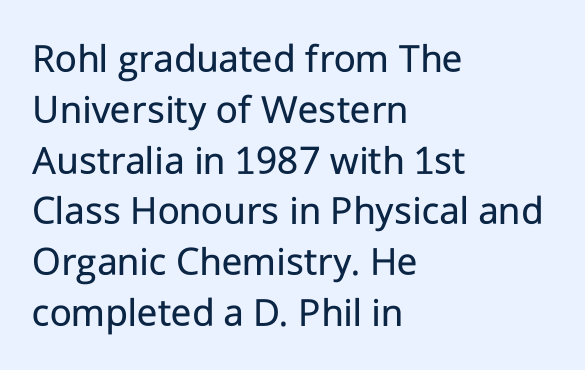
The image shows 42 px regular-weight sans-serif type, upright; set left-aligned, line spacing 1.21x, normal letter spacing, not underlined; low stroke contrast and a medium x-height.
